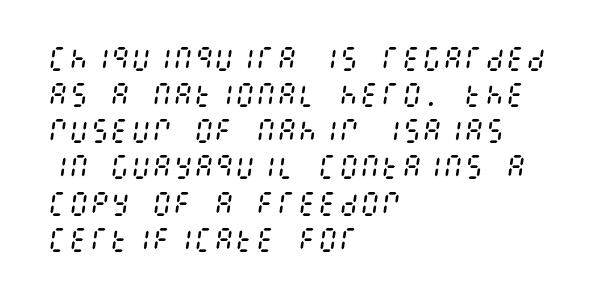
{"italic": "yes", "lean": "right", "slant_degrees": 8, "bold": "no", "underline": "no", "align": "left", "line_spacing": "normal", "line_spacing_ratio": 1.39, "letter_spacing": "normal", "letter_spacing_em": 0.0, "glyph_px": 26}
